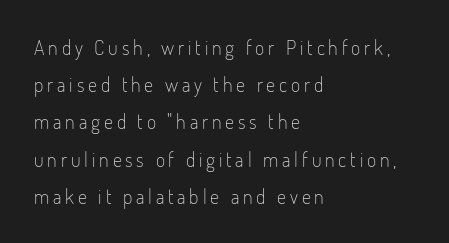
Q: Is the text bold? A: No.
Q: Is the text italic (slanted)? A: No, it is upright.
Q: Is the text underlined? A: No.
Q: How is the paragraph aligned? A: Left-aligned.
